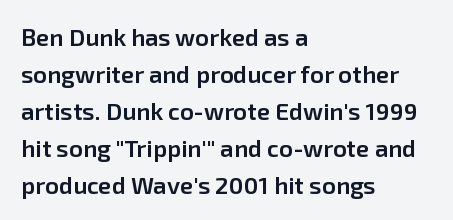
Leading matches the norm, producing a regular column. This is roman type, the default non-slanted kind. Students, note that the glyphs here touch the page at normal intervals. Anything drawn beneath the words? Only blank space.
